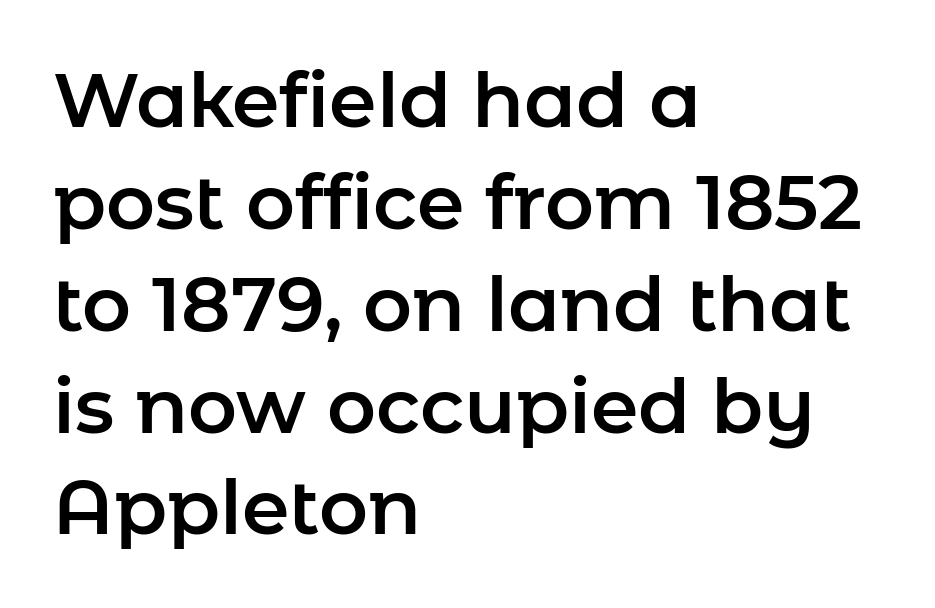
I'd call this a sans setting — the letters go barefoot. Compared with typical paragraphs, the rows here are spaced about the same. The lines are quadded left. Do the letters lean? They stand straight. Looks like regular typesetting: each glyph gets only the width it needs. The letters sit at their default tracking, neither squeezed nor spread.
